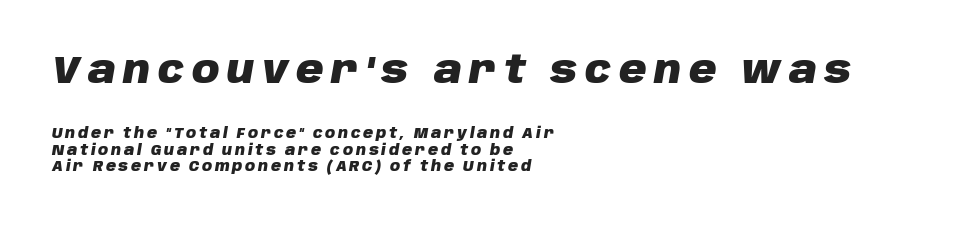
{"italic": "yes", "lean": "right", "slant_degrees": 10, "bold": "yes", "weight": "heavy", "width": "normal", "stroke_contrast": "low", "x_height": "large", "monospaced": "no", "underline": "no", "align": "left", "line_spacing_ratio": 1.16, "letter_spacing": "wide", "letter_spacing_em": 0.2, "larger_block": "first", "size_ratio": 2.71, "glyph_px": 38}
